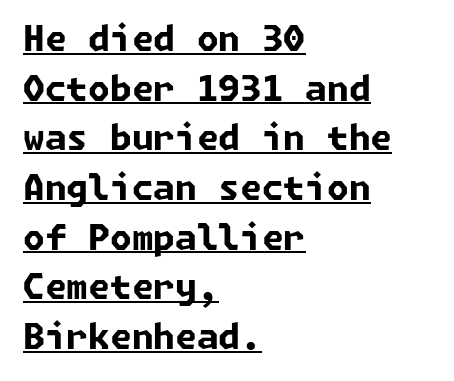
Q: Is the text bold? A: Yes.
Q: Is the typeface a serif or a sans-serif typeface? A: Sans-serif.
Q: Is the text underlined? A: Yes.
Q: How is the paragraph aligned? A: Left-aligned.
Q: Is the spacing between letters normal or unusually wide? A: Normal.
Q: Is the spacing between lines tight, normal or loose? A: Normal.
Q: Width (condensed, normal, or wide)? A: Normal.
Q: Stroke contrast? A: Low.
Q: x-height? A: Medium.
